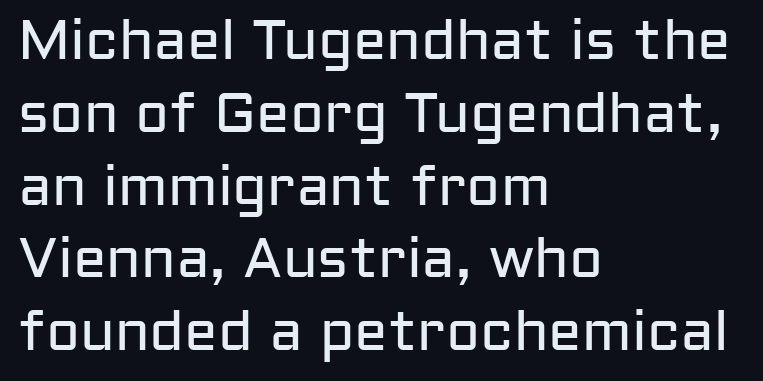
Q: Is the text bold? A: No.
Q: Is the text italic (slanted)? A: No, it is upright.
Q: Is the typeface a serif or a sans-serif typeface? A: Sans-serif.
Q: Is the text underlined? A: No.
Q: How is the paragraph aligned? A: Left-aligned.
Q: Is the spacing between letters normal or unusually wide? A: Normal.
Q: Is the spacing between lines tight, normal or loose? A: Normal.
Q: Width (condensed, normal, or wide)? A: Normal.
Q: Stroke contrast? A: Low.
Q: x-height? A: Medium.
Q: Monospaced? A: No.
